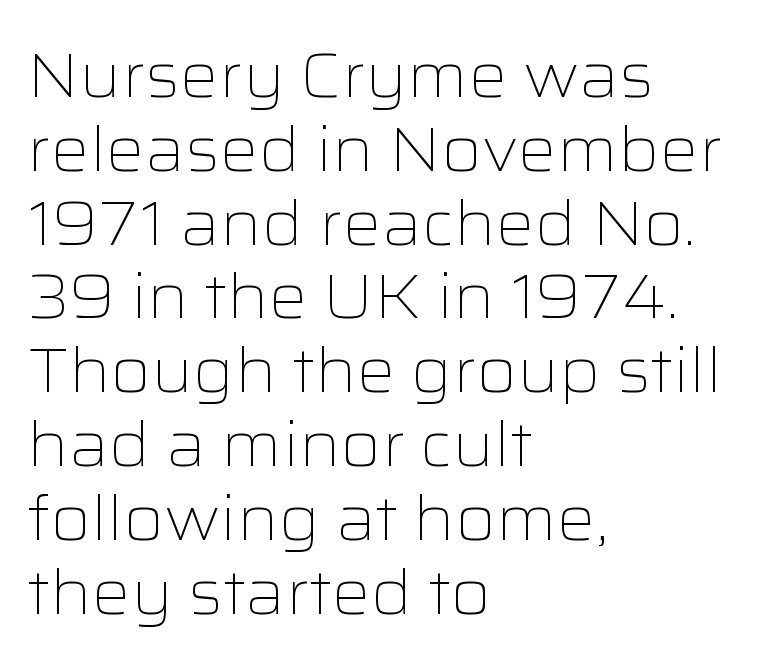
The space directly below the letters is spotless. The face used here is rendered with its standard letterfit. The setting favours the left margin, as ordinary paragraphs usually do. Here the designer chose a conventional face with non-uniform glyph widths.
